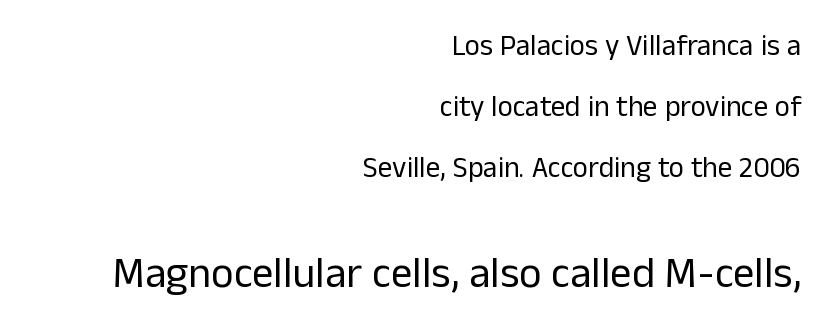
{"serif": "no", "italic": "no", "bold": "no", "weight": "regular", "width": "normal", "stroke_contrast": "low", "x_height": "medium", "monospaced": "no", "underline": "no", "align": "right", "line_spacing": "loose", "line_spacing_ratio": 2.11, "letter_spacing": "normal", "letter_spacing_em": 0.0, "larger_block": "second", "size_ratio": 1.48, "glyph_px": 43}
